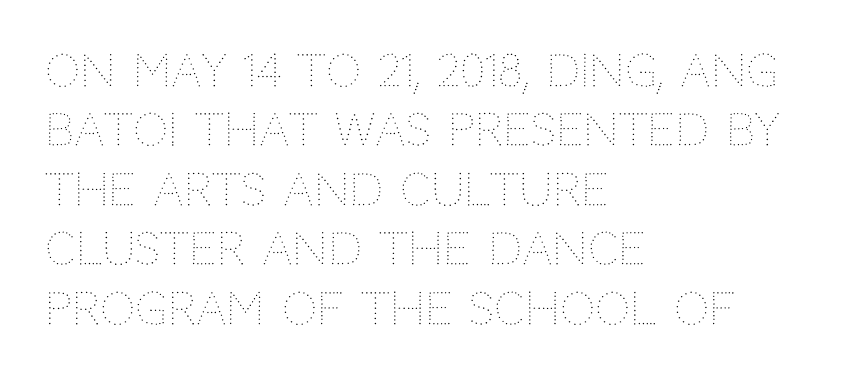
Is this a heavy cut? Hardly; it is regular or lighter. A roman cut, with each character standing at attention. This rendering uses left alignment, leaving the right contour irregular. Spacing verdict: proportional, widths tailored to each character. This block has exactly the height ordinary leading produces. What stands out about the letter spacing? Nothing — it is the standard amount.
